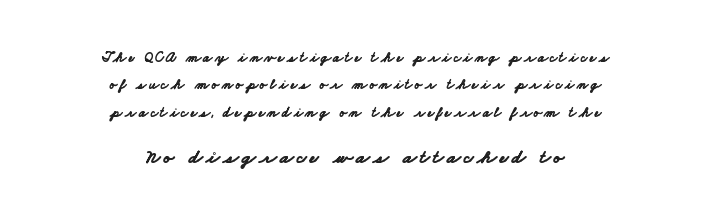
Q: Is the text bold? A: Yes.
Q: Is the text underlined? A: No.
Q: How is the paragraph aligned? A: Centered.
Q: Is the spacing between lines tight, normal or loose? A: Loose.
Q: Which block of text is set in a larger size, the first (top) or the second (bottom)? A: The second (bottom) one.
